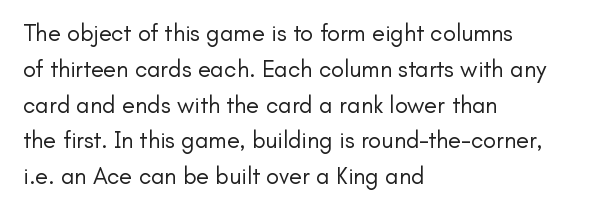
The image shows 24 px text type, upright; set left-aligned, normal line spacing (1.49x), normal letter spacing, not underlined.
